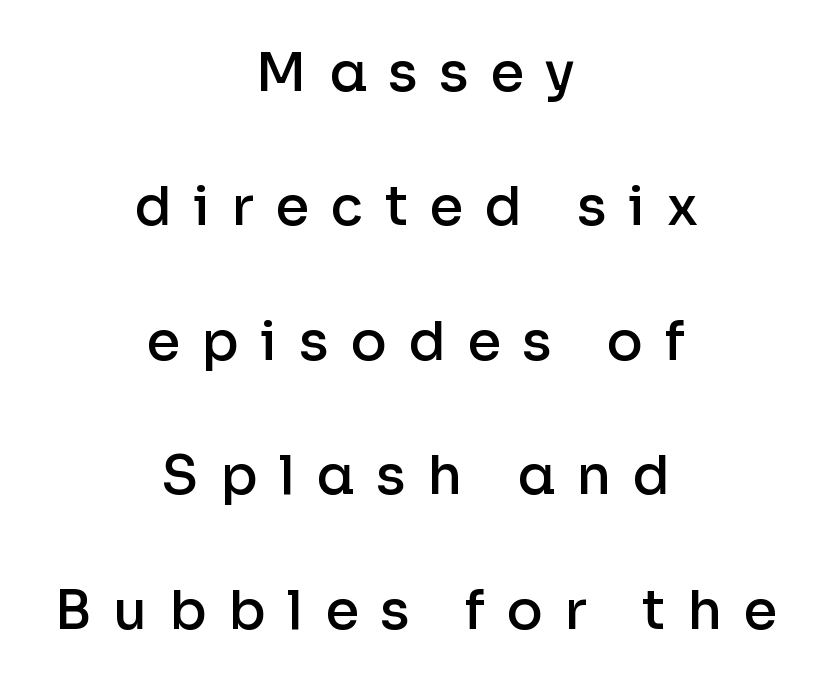
Q: Is the text bold? A: Semi-bold.
Q: Is the text italic (slanted)? A: No, it is upright.
Q: Is the typeface a serif or a sans-serif typeface? A: Sans-serif.
Q: Is the text underlined? A: No.
Q: How is the paragraph aligned? A: Centered.
Q: Is the spacing between letters normal or unusually wide? A: Unusually wide.
Q: Is the spacing between lines tight, normal or loose? A: Loose.
Q: Width (condensed, normal, or wide)? A: Normal.
Q: Stroke contrast? A: Low.
Q: x-height? A: Medium.
Q: Monospaced? A: No.
